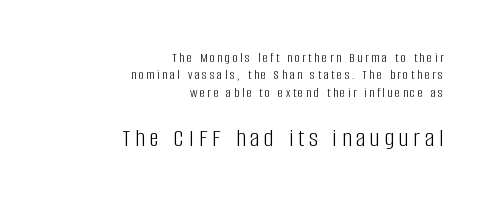
The image shows 26 px text type, upright; set right-aligned, normal line spacing (1.25x), not underlined; the second (bottom) block is 1.86x larger.
